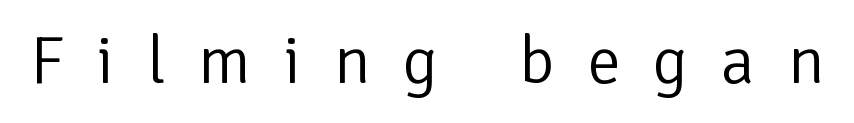
{"serif": "no", "italic": "no", "bold": "no", "weight": "light", "width": "normal", "stroke_contrast": "low", "x_height": "medium", "monospaced": "no", "underline": "no", "letter_spacing": "wide", "letter_spacing_em": 0.49, "glyph_px": 67}
